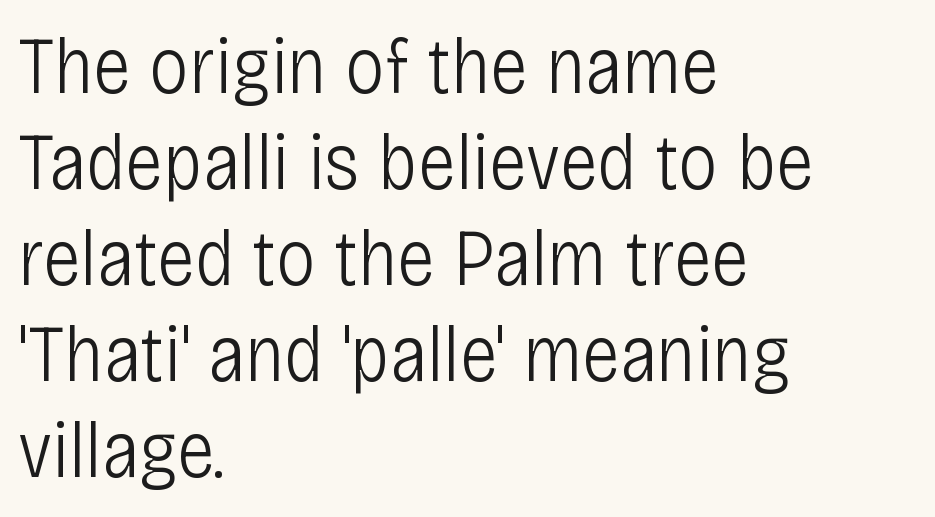
Serifs: no, the terminals of the letterforms are clean. Spacing verdict: proportional, widths tailored to each character. How are the letters spaced? Ordinarily, with no added tracking. This is roman type, the default non-slanted kind. The typesetter chose a ragged-right arrangement here. Weight class: somewhere from thin through regular.
